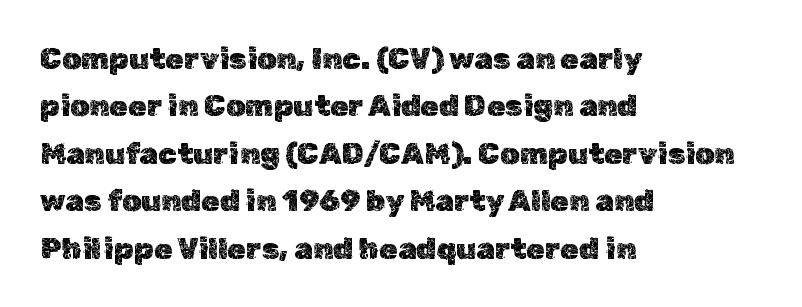
These lines are rendered in a variable-pitch font. Reading down the column, the eye jumps a familiar distance to each next line. A roman cut, with each character standing at attention. Type without underlining. There is no visible air inserted between adjacent glyphs. A student would call this left alignment; a typographer would say flush left, rag right.
